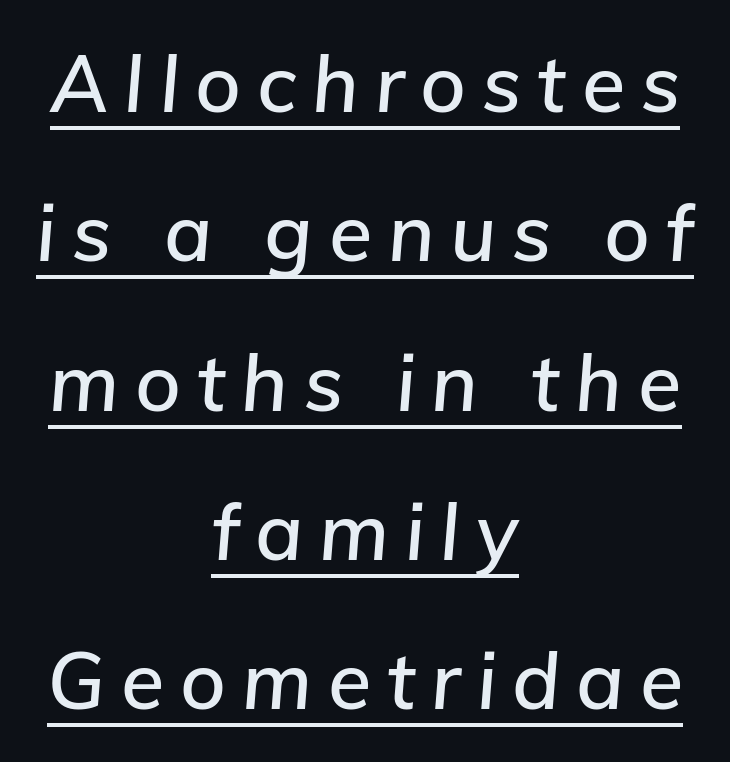
Q: Is the text italic (slanted)? A: Yes, it leans right by about 5 degrees.
Q: Is the text underlined? A: Yes.
Q: How is the paragraph aligned? A: Centered.
Q: Is the spacing between letters normal or unusually wide? A: Unusually wide.
Q: Width (condensed, normal, or wide)? A: Normal.
Q: Stroke contrast? A: Low.
Q: x-height? A: Medium.
Q: Monospaced? A: No.
